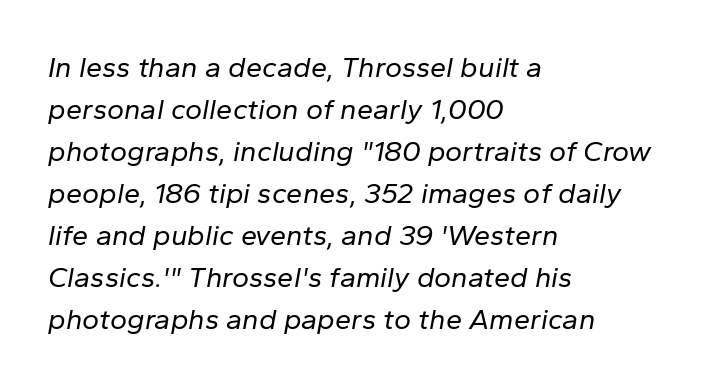
Q: Is the text bold? A: No.
Q: Is the text italic (slanted)? A: Yes, it leans right by about 10 degrees.
Q: Is the text underlined? A: No.
Q: How is the paragraph aligned? A: Left-aligned.
Q: Is the spacing between letters normal or unusually wide? A: Normal.
Q: Is the spacing between lines tight, normal or loose? A: Normal.
Q: Width (condensed, normal, or wide)? A: Normal.
Q: Stroke contrast? A: Low.
Q: x-height? A: Medium.
Q: Monospaced? A: No.
